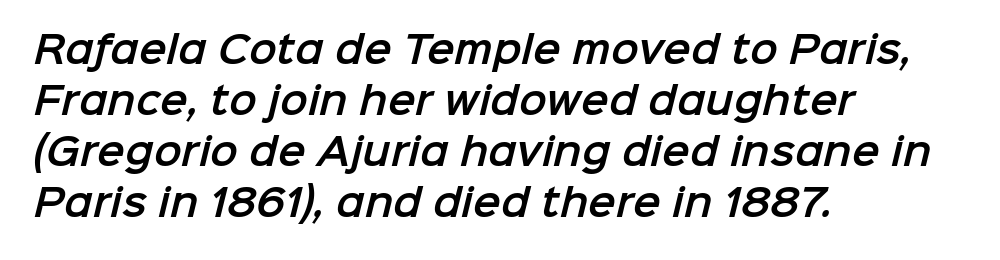
This sample has the flowing, uneven cadence of proportional lettering. Bare-footed words on every line. The rendering uses a moderate line-height, typical for paragraphs. Letterform terminals end flat and unadorned throughout the passage.
